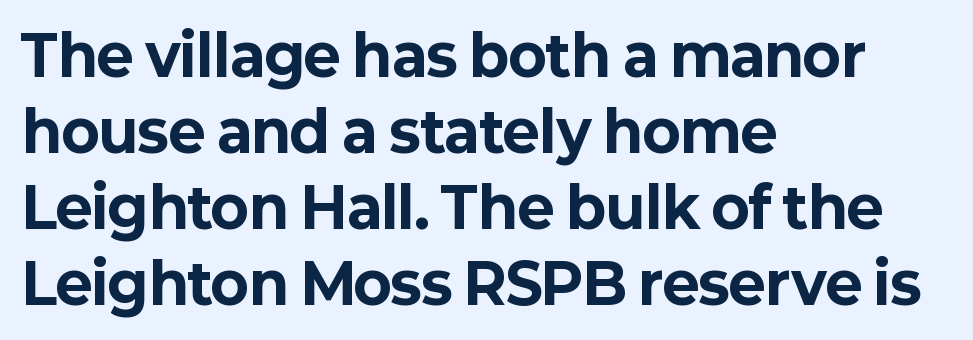
The rows are spaced the way most documents space them. Upright lettering throughout. You could call the tracking neutral — neither tight nor loose. The rag falls on the right side of this text block. Stroke terminals: plain, sans-serif.
